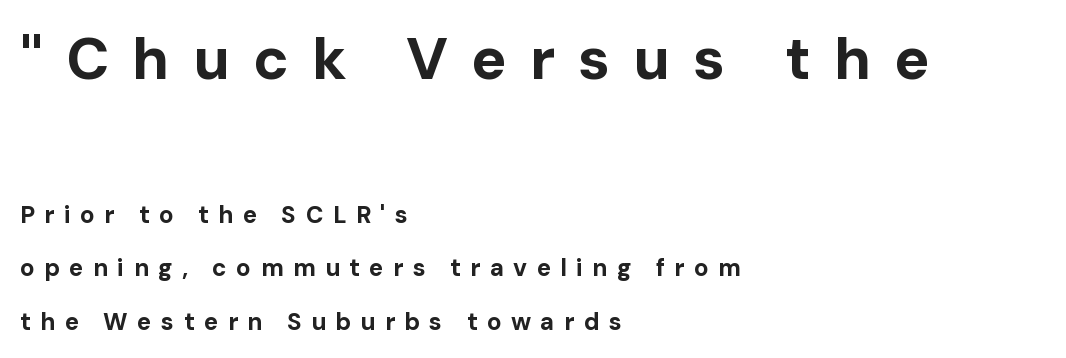
Q: Is the text bold? A: Yes.
Q: Is the text italic (slanted)? A: No, it is upright.
Q: Is the typeface a serif or a sans-serif typeface? A: Sans-serif.
Q: Is the text underlined? A: No.
Q: How is the paragraph aligned? A: Left-aligned.
Q: Is the spacing between letters normal or unusually wide? A: Unusually wide.
Q: Is the spacing between lines tight, normal or loose? A: Loose.
Q: Which block of text is set in a larger size, the first (top) or the second (bottom)? A: The first (top) one.
Q: Width (condensed, normal, or wide)? A: Normal.
Q: Stroke contrast? A: Low.
Q: x-height? A: Medium.
Q: Monospaced? A: No.
